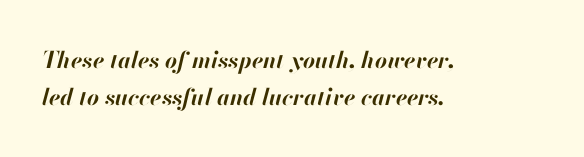
Caption: bold face, heavy strokes. The rendering anchors every line to the left-hand side. Nothing unusual about the tracking: characters are spaced as the font intends. The glyphs look as if they've been sheared to an angle.
